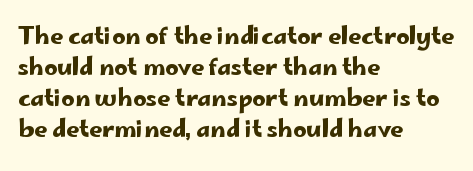
Q: Is the text italic (slanted)? A: No, it is upright.
Q: Is the text underlined? A: No.
Q: How is the paragraph aligned? A: Left-aligned.
Q: Is the spacing between letters normal or unusually wide? A: Normal.
Q: Is the spacing between lines tight, normal or loose? A: Normal.
